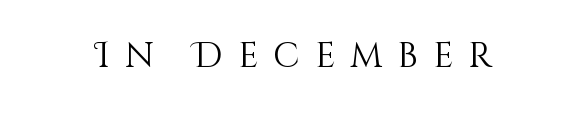
{"italic": "no", "bold": "no", "weight": "light", "width": "normal", "stroke_contrast": "medium", "x_height": "large", "monospaced": "no", "underline": "no", "letter_spacing": "wide", "letter_spacing_em": 0.43, "glyph_px": 35}
